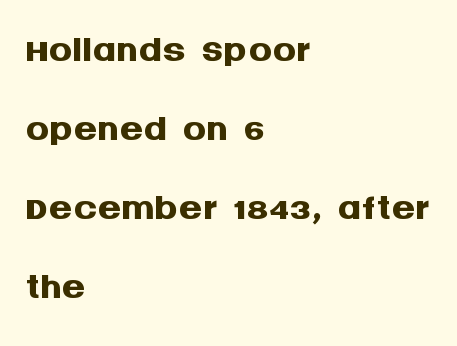
{"serif": "no", "italic": "no", "bold": "yes", "weight": "semibold", "width": "normal", "stroke_contrast": "medium", "x_height": "large", "monospaced": "no", "underline": "no", "align": "left", "line_spacing": "normal", "line_spacing_ratio": 1.36, "letter_spacing": "normal", "letter_spacing_em": 0.0, "glyph_px": 58}
